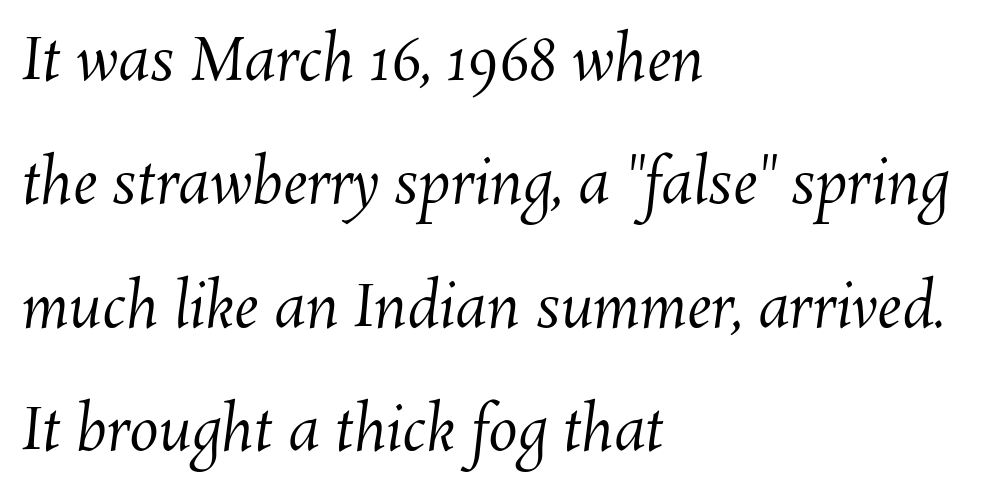
A typesetter would call this zero additional tracking. Underlining? Definitely not there. Weight class: somewhere from thin through regular. Does the copy run flush right? No — it runs flush left. You could not count columns in this text — the font is proportionally spaced. Airy leading.
